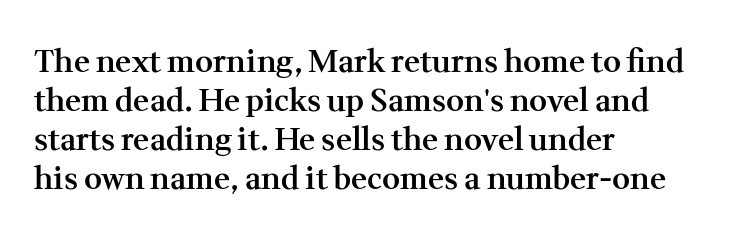
{"serif": "yes", "italic": "no", "bold": "semi", "weight": "semibold", "width": "normal", "stroke_contrast": "medium", "x_height": "medium", "monospaced": "no", "underline": "no", "align": "left", "line_spacing": "normal", "line_spacing_ratio": 1.26, "letter_spacing": "normal", "letter_spacing_em": 0.0, "glyph_px": 31}
